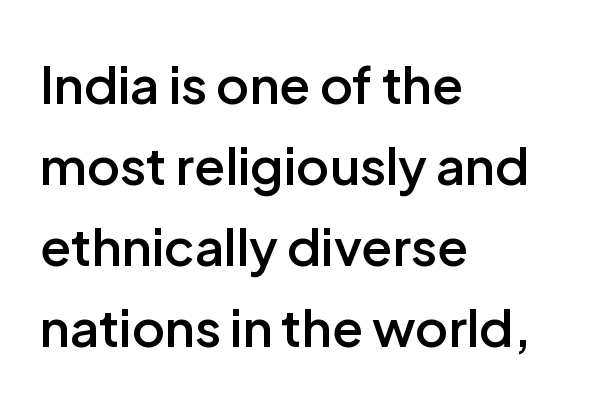
{"serif": "no", "italic": "no", "bold": "semi", "weight": "semibold", "width": "normal", "stroke_contrast": "low", "x_height": "medium", "monospaced": "no", "underline": "no", "align": "left", "line_spacing": "normal", "line_spacing_ratio": 1.59, "letter_spacing": "normal", "letter_spacing_em": 0.0, "glyph_px": 51}
